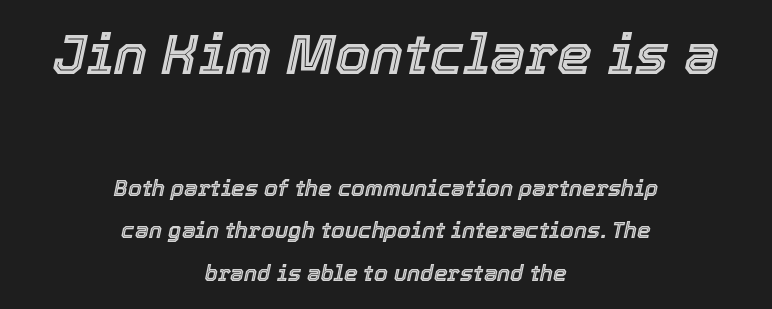
Q: Is the text italic (slanted)? A: Yes, it leans right by about 12 degrees.
Q: Is the text underlined? A: No.
Q: How is the paragraph aligned? A: Centered.
Q: Is the spacing between letters normal or unusually wide? A: Normal.
Q: Is the spacing between lines tight, normal or loose? A: Loose.
Q: Which block of text is set in a larger size, the first (top) or the second (bottom)? A: The first (top) one.
Q: Width (condensed, normal, or wide)? A: Normal.
Q: x-height? A: Medium.
Q: Monospaced? A: No.
